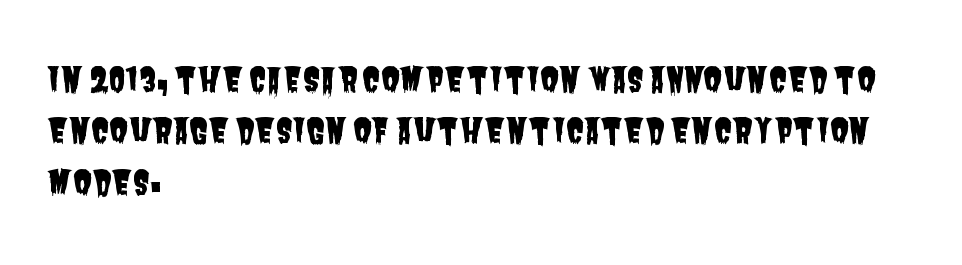
The image shows 34 px condensed sans-serif type; set left-aligned, normal line spacing (1.51x), normal letter spacing, not underlined; low stroke contrast and a large x-height.
